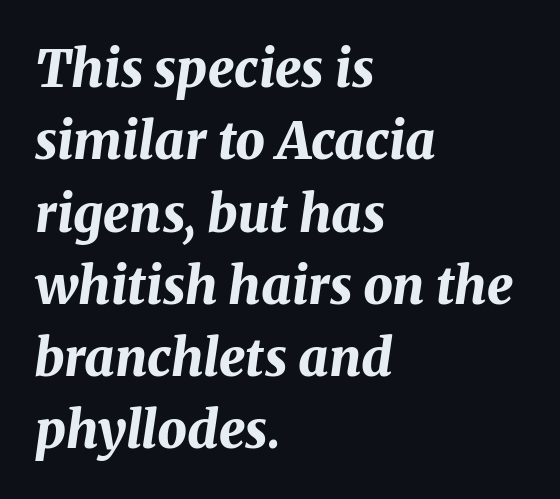
Q: Is the text bold? A: Yes.
Q: Is the text italic (slanted)? A: Yes, it leans right by about 8 degrees.
Q: Is the text underlined? A: No.
Q: How is the paragraph aligned? A: Left-aligned.
Q: Is the spacing between letters normal or unusually wide? A: Normal.
Q: Is the spacing between lines tight, normal or loose? A: Normal.
Q: Width (condensed, normal, or wide)? A: Normal.
Q: Stroke contrast? A: Medium.
Q: x-height? A: Medium.
Q: Monospaced? A: No.
